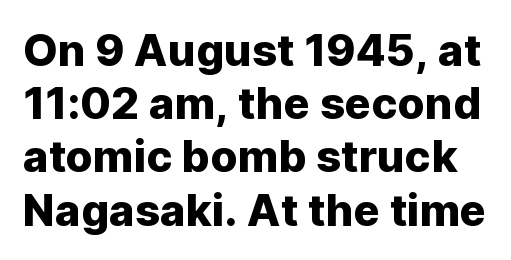
Q: Is the text italic (slanted)? A: No, it is upright.
Q: Is the typeface a serif or a sans-serif typeface? A: Sans-serif.
Q: Is the text underlined? A: No.
Q: Is the spacing between letters normal or unusually wide? A: Normal.
Q: Width (condensed, normal, or wide)? A: Normal.
Q: Stroke contrast? A: Low.
Q: x-height? A: Medium.
Q: Monospaced? A: No.
